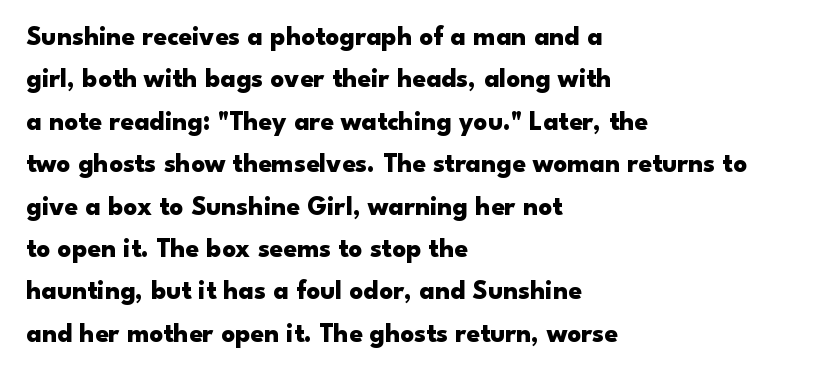
Q: Is the text bold? A: Yes.
Q: Is the text italic (slanted)? A: No, it is upright.
Q: Is the text underlined? A: No.
Q: How is the paragraph aligned? A: Left-aligned.
Q: Is the spacing between letters normal or unusually wide? A: Normal.
Q: Is the spacing between lines tight, normal or loose? A: Normal.
